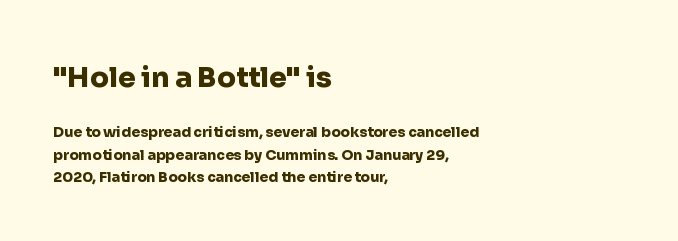
{"serif": "no", "italic": "no", "bold": "yes", "weight": "heavy", "width": "normal", "stroke_contrast": "low", "x_height": "medium", "monospaced": "no", "underline": "no", "align": "left", "line_spacing": "normal", "line_spacing_ratio": 1.6, "letter_spacing": "normal", "letter_spacing_em": 0.0, "larger_block": "first", "size_ratio": 2.0, "glyph_px": 28}
